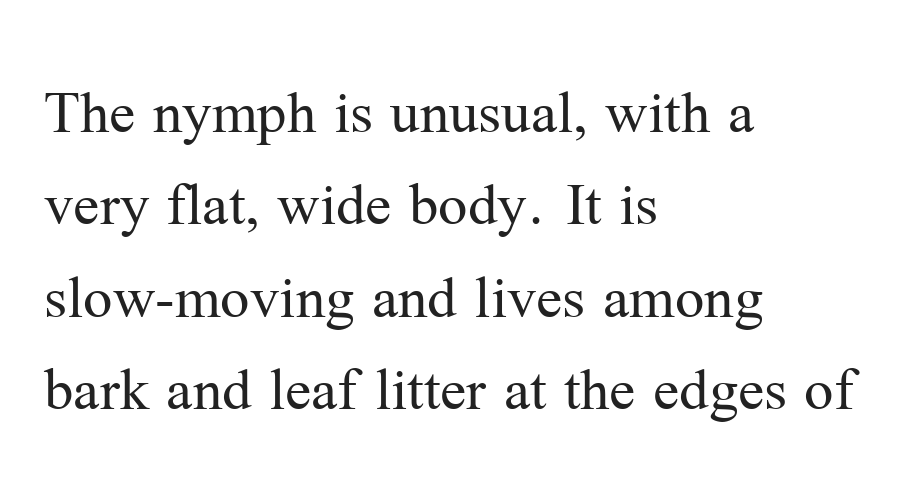
{"serif": "yes", "italic": "no", "bold": "no", "weight": "regular", "width": "normal", "stroke_contrast": "medium", "x_height": "medium", "monospaced": "no", "underline": "no", "align": "left", "line_spacing": "normal", "line_spacing_ratio": 1.42, "letter_spacing": "normal", "letter_spacing_em": 0.0, "glyph_px": 65}
